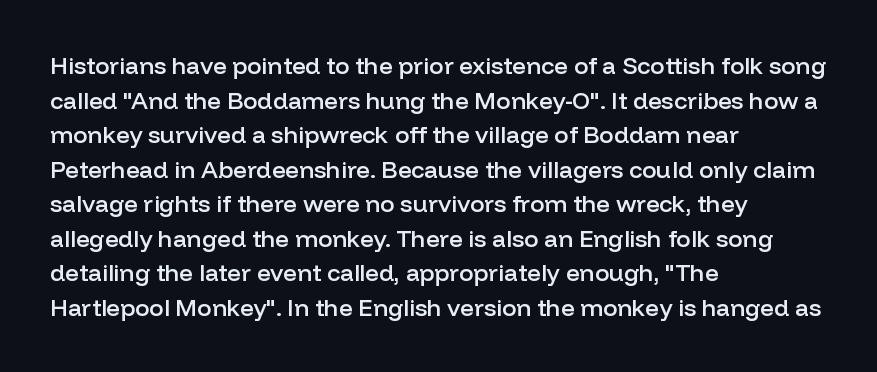
Q: Is the text bold? A: Semi-bold.
Q: Is the text italic (slanted)? A: No, it is upright.
Q: Is the text underlined? A: No.
Q: How is the paragraph aligned? A: Left-aligned.
Q: Is the spacing between letters normal or unusually wide? A: Normal.
Q: Is the spacing between lines tight, normal or loose? A: Normal.
